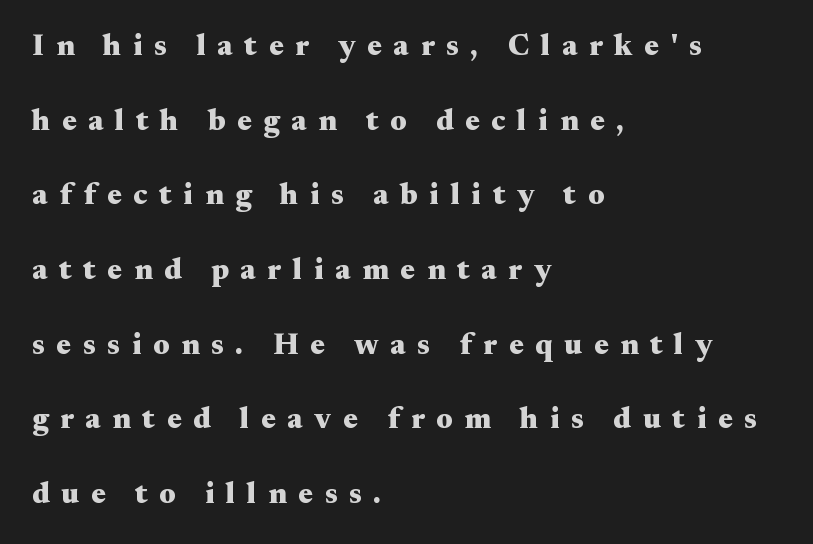
Q: Is the text bold? A: Yes.
Q: Is the text italic (slanted)? A: No, it is upright.
Q: Is the typeface a serif or a sans-serif typeface? A: Serif.
Q: Is the text underlined? A: No.
Q: How is the paragraph aligned? A: Left-aligned.
Q: Is the spacing between letters normal or unusually wide? A: Unusually wide.
Q: Is the spacing between lines tight, normal or loose? A: Loose.
Q: Width (condensed, normal, or wide)? A: Wide.
Q: Stroke contrast? A: Medium.
Q: x-height? A: Small.
Q: Monospaced? A: No.
